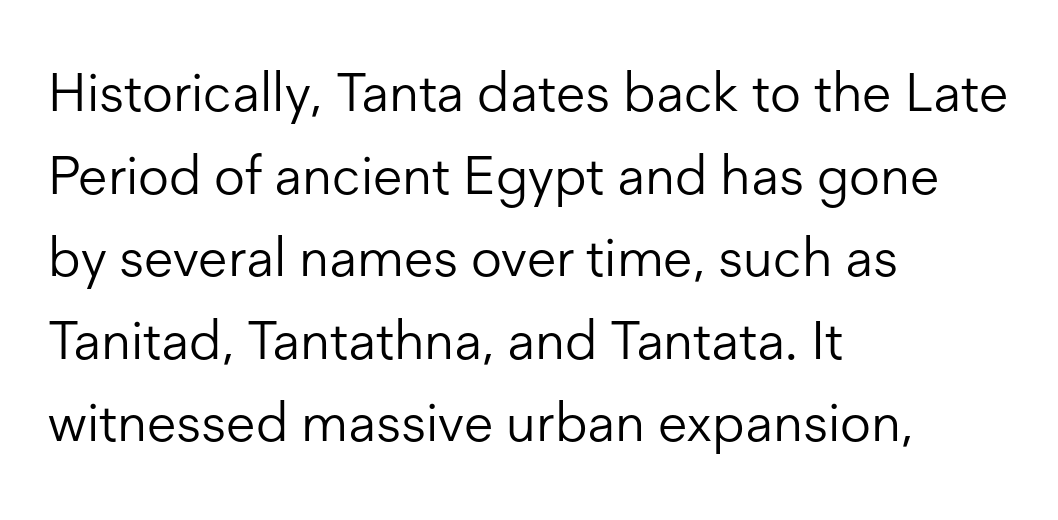
{"serif": "no", "italic": "no", "bold": "no", "weight": "light", "width": "normal", "stroke_contrast": "low", "x_height": "medium", "monospaced": "no", "underline": "no", "align": "left", "line_spacing": "normal", "line_spacing_ratio": 1.53, "letter_spacing": "normal", "letter_spacing_em": 0.0, "glyph_px": 54}
